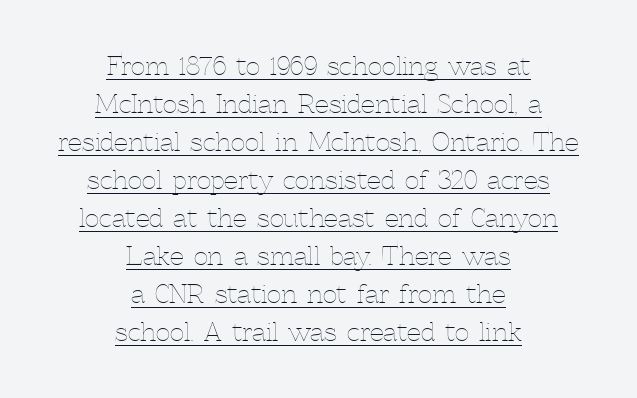
Q: Is the text bold? A: No.
Q: Is the text italic (slanted)? A: No, it is upright.
Q: Is the text underlined? A: Yes.
Q: How is the paragraph aligned? A: Centered.
Q: Is the spacing between letters normal or unusually wide? A: Normal.
Q: Is the spacing between lines tight, normal or loose? A: Normal.
